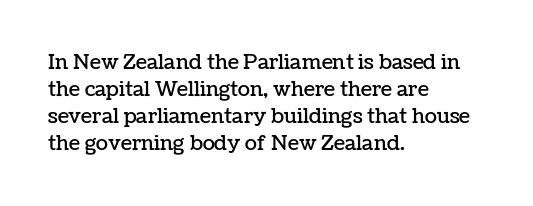
One-word summary of the alignment: left. The words here are not underlined. The passage shown stacks its lines at a standard gap. These lines were composed using upright roman letters.
